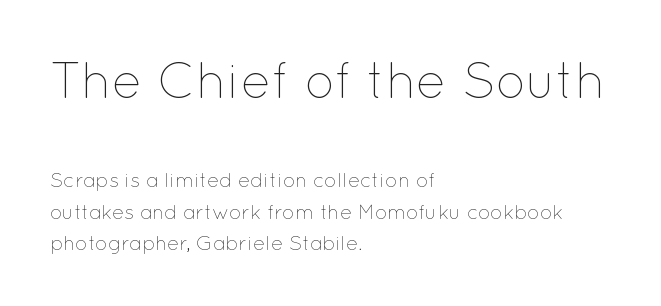
The image shows 50 px thin type, upright; set left-aligned, normal line spacing (1.57x), normal letter spacing, not underlined; the first (top) block is 2.5x larger; low stroke contrast and a medium x-height.
